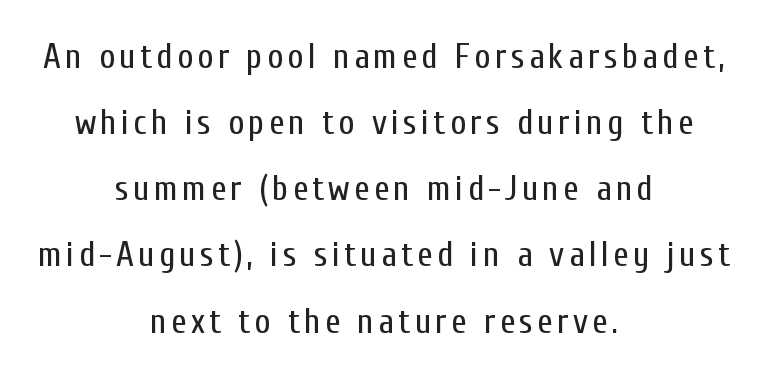
The image shows 35 px regular-weight, condensed sans-serif type, upright; set centered, line spacing 1.89x, not underlined; low stroke contrast and a medium x-height.
